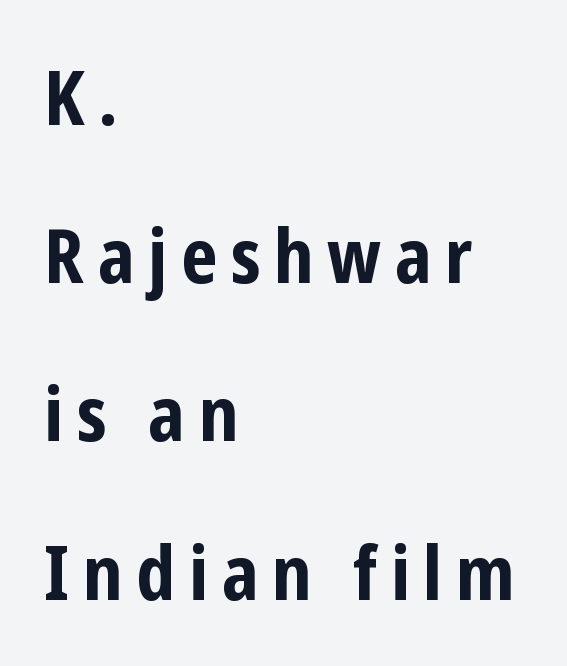
Q: Is the text bold? A: Yes.
Q: Is the text italic (slanted)? A: No, it is upright.
Q: Is the typeface a serif or a sans-serif typeface? A: Sans-serif.
Q: Is the text underlined? A: No.
Q: How is the paragraph aligned? A: Left-aligned.
Q: Is the spacing between lines tight, normal or loose? A: Loose.
Q: Width (condensed, normal, or wide)? A: Condensed.
Q: Stroke contrast? A: Low.
Q: x-height? A: Medium.
Q: Monospaced? A: No.
